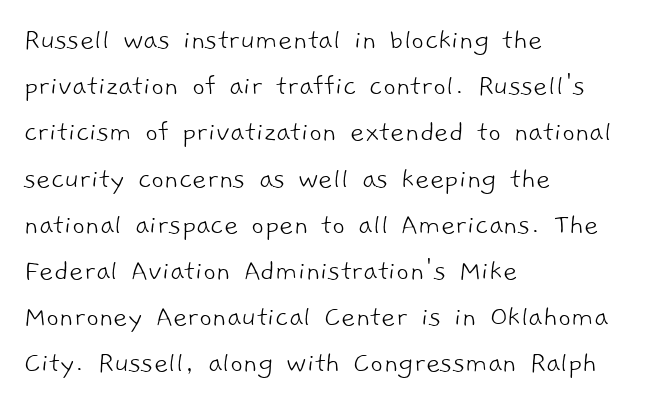
{"serif": "no", "bold": "no", "weight": "light", "width": "normal", "stroke_contrast": "low", "x_height": "medium", "monospaced": "no", "underline": "no", "align": "left", "line_spacing": "normal", "line_spacing_ratio": 1.49, "letter_spacing": "normal", "letter_spacing_em": 0.0, "glyph_px": 31}
